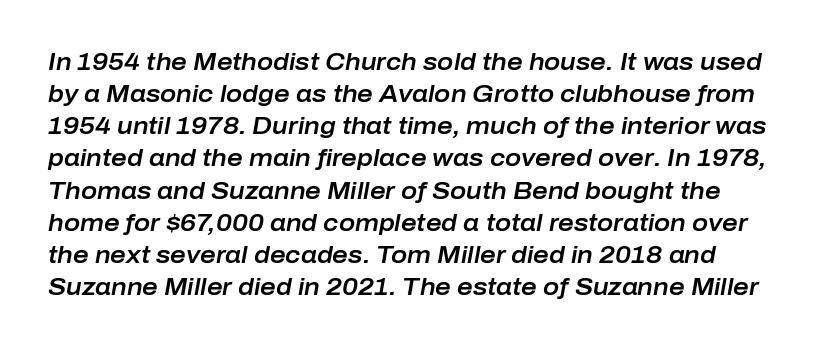
Baseline-to-baseline distance is the conventional proportion of letter height. The text carries the slant typical of an italic or oblique font. The string is rendered with underlining switched off. Caption: standard tracking, unaltered.
